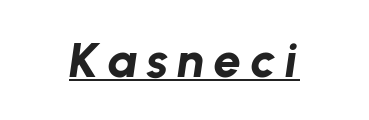
{"italic": "yes", "lean": "right", "slant_degrees": 8, "bold": "yes", "weight": "bold", "width": "normal", "stroke_contrast": "low", "x_height": "medium", "monospaced": "no", "underline": "yes", "align": "center", "glyph_px": 49}
